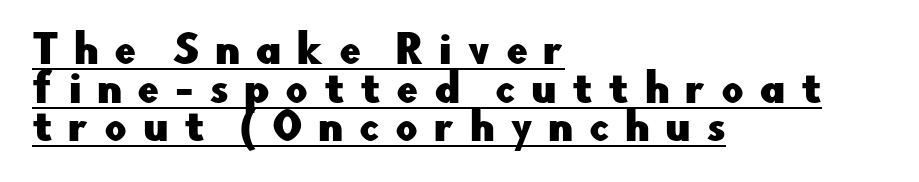
The image shows 39 px sans-serif type, upright; set left-aligned, tight line spacing (0.99x), unusually wide letter spacing (+0.39 em), underlined; low stroke contrast and a small x-height.
